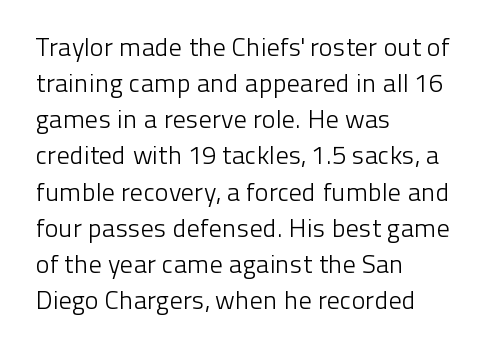
{"italic": "no", "bold": "no", "underline": "no", "align": "left", "line_spacing": "normal", "line_spacing_ratio": 1.39, "letter_spacing": "normal", "letter_spacing_em": 0.0, "glyph_px": 26}
